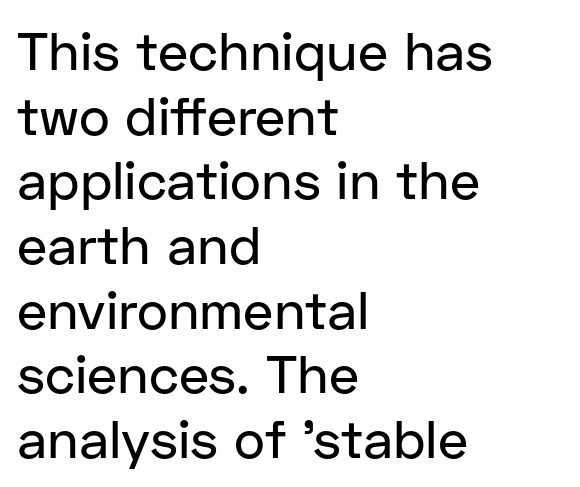
These lines are rendered in a variable-pitch font. Characters follow at the spacing the type designer built in. Posture: upright roman. This rendering features lettering with no underline.
